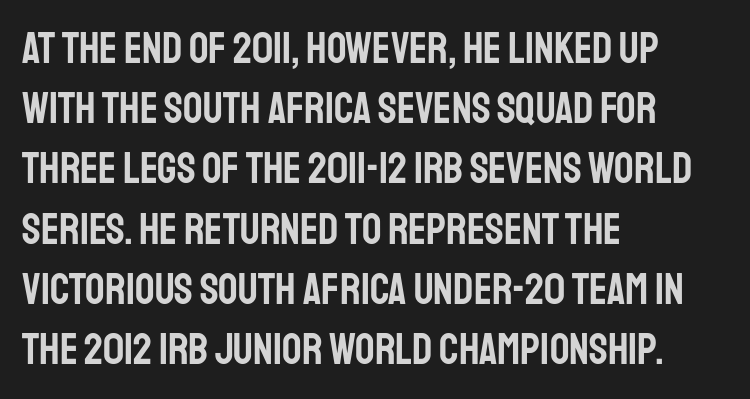
Look at the tracking — it's just the regular setting, nothing added. Each letter keeps its own natural width here, so spacing adapts to shape. Baseline-to-baseline distance is the conventional proportion of letter height. Type style note: lacks serifs. These lines were composed using upright roman letters.
